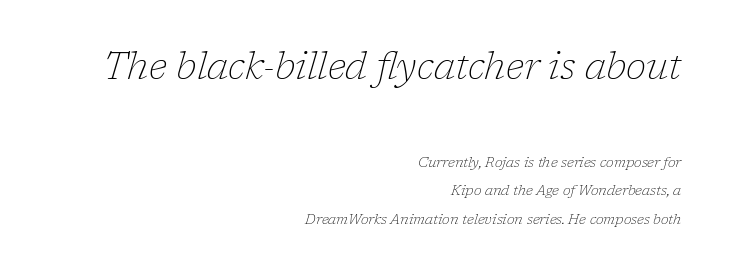
Summary of weight: not heavy and not bold. Note the varied advance widths — an 'i' is clearly narrower than an 'm'. Each row of text sits above clean, open space. Students, observe: this is what heavily led, spacious text looks like.
